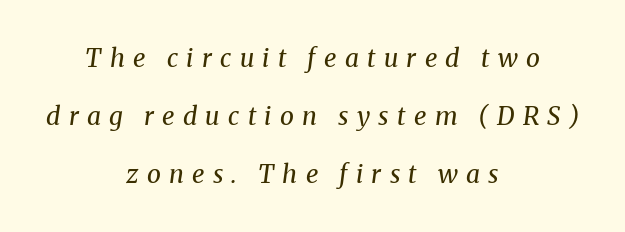
Does the lettering tilt? It does — this is italic. These lines have a slow, spaced-out rhythm from letter to letter. No word sits above an underline. Bold? No — there's no thickening of the strokes. Each new line begins a long way beneath the previous one. Horizontally, the lines are justified to the midpoint only.
